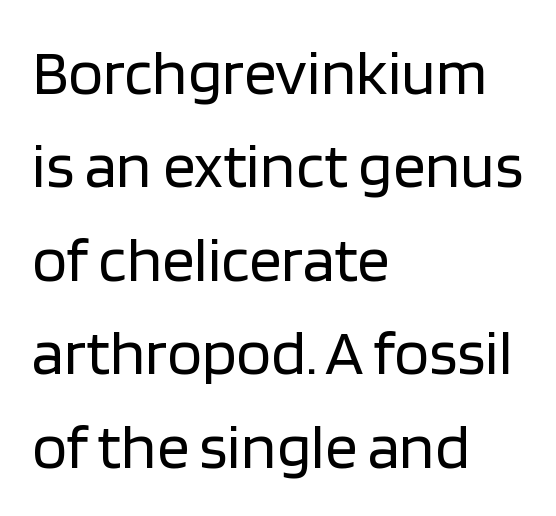
Does the type have serifs? No, each stem ends abruptly. Think of a printed novel: that variable character pitch is what you see here. Short note: letters normally spaced. Stroke thickness stays within the range of a standard reading face or lighter. Lines of text with bare space underneath.
